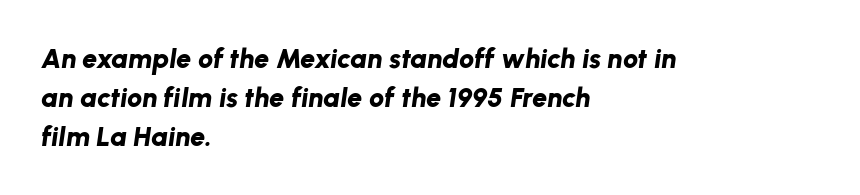
Q: Is the text bold? A: Yes.
Q: Is the text italic (slanted)? A: Yes, it leans right by about 8 degrees.
Q: Is the text underlined? A: No.
Q: How is the paragraph aligned? A: Left-aligned.
Q: Is the spacing between letters normal or unusually wide? A: Normal.
Q: Is the spacing between lines tight, normal or loose? A: Normal.
